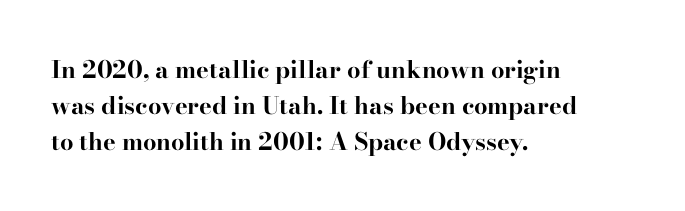
{"italic": "no", "bold": "yes", "underline": "no", "align": "left", "line_spacing": "normal", "line_spacing_ratio": 1.49, "letter_spacing": "normal", "letter_spacing_em": 0.0, "glyph_px": 24}
